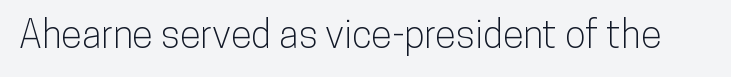
{"serif": "no", "italic": "no", "width": "condensed", "stroke_contrast": "low", "x_height": "medium", "monospaced": "no", "underline": "no", "letter_spacing": "normal", "letter_spacing_em": 0.0, "glyph_px": 38}
